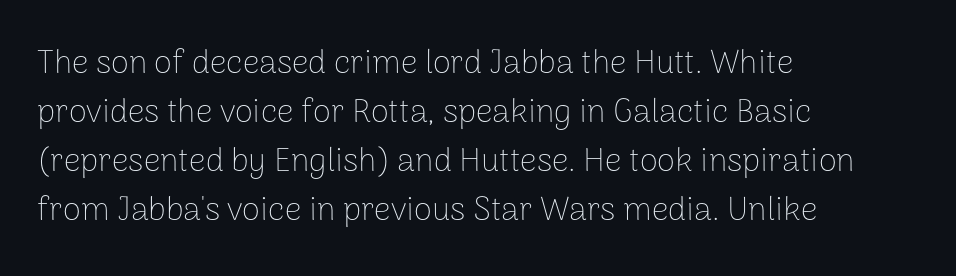
The image shows 33 px thin sans-serif type, upright; set left-aligned, normal line spacing (1.48x), normal letter spacing, not underlined; low stroke contrast and a medium x-height.
